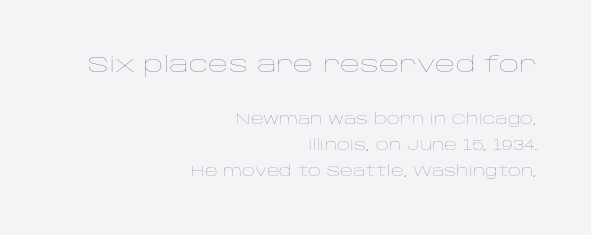
{"italic": "no", "bold": "no", "underline": "no", "align": "right", "line_spacing_ratio": 1.85, "letter_spacing": "normal", "letter_spacing_em": 0.0, "larger_block": "first", "size_ratio": 1.57, "glyph_px": 22}
